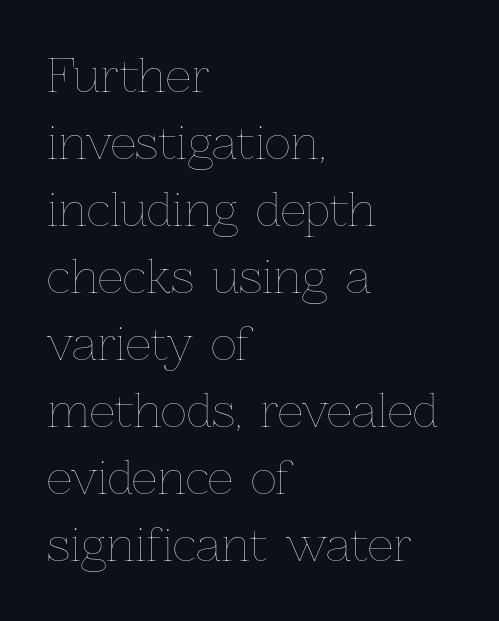
Students, observe: this is what conventionally led text looks like. Posture: vertical. This is not heavy type; no bold has been used. All the whitespace from short lines collects on the right. Letter spacing: default.
